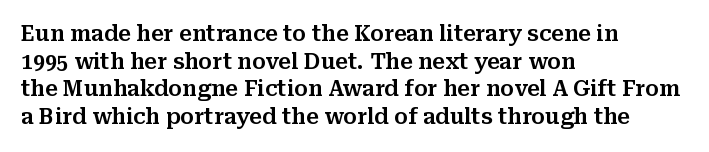
Every character sits straight up, as roman type does. Decoration check: the copy has no underline. A normal amount of white space separates one row of letters from the next. The passage shown has conventional tracking throughout.
